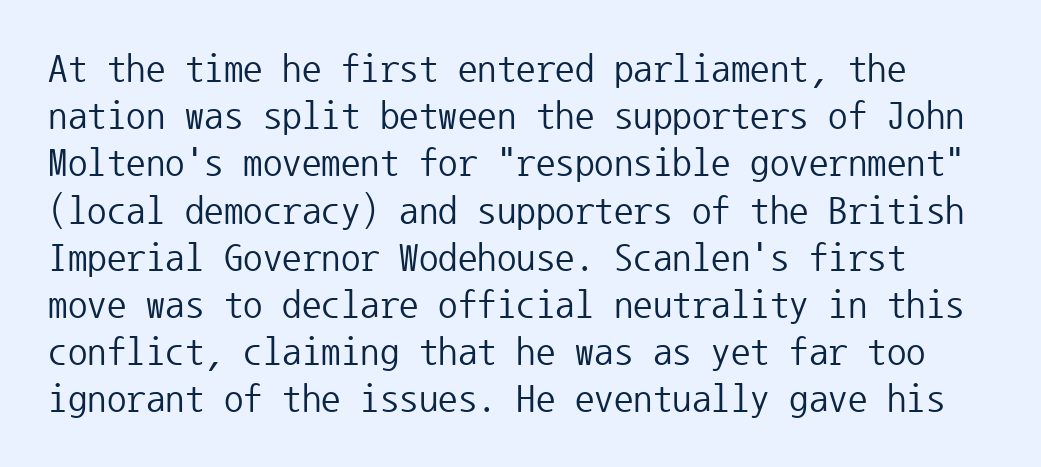
Every character here occupies the same horizontal width, giving the sample a typewriter-like rhythm. The face used here is a sans, in the tradition of grotesques and geometrics. Tracking here is standard; glyphs follow each other at the usual distance. Is this a heavy cut? Hardly; it is regular or lighter. Honestly, there is no underline to notice here at all.
